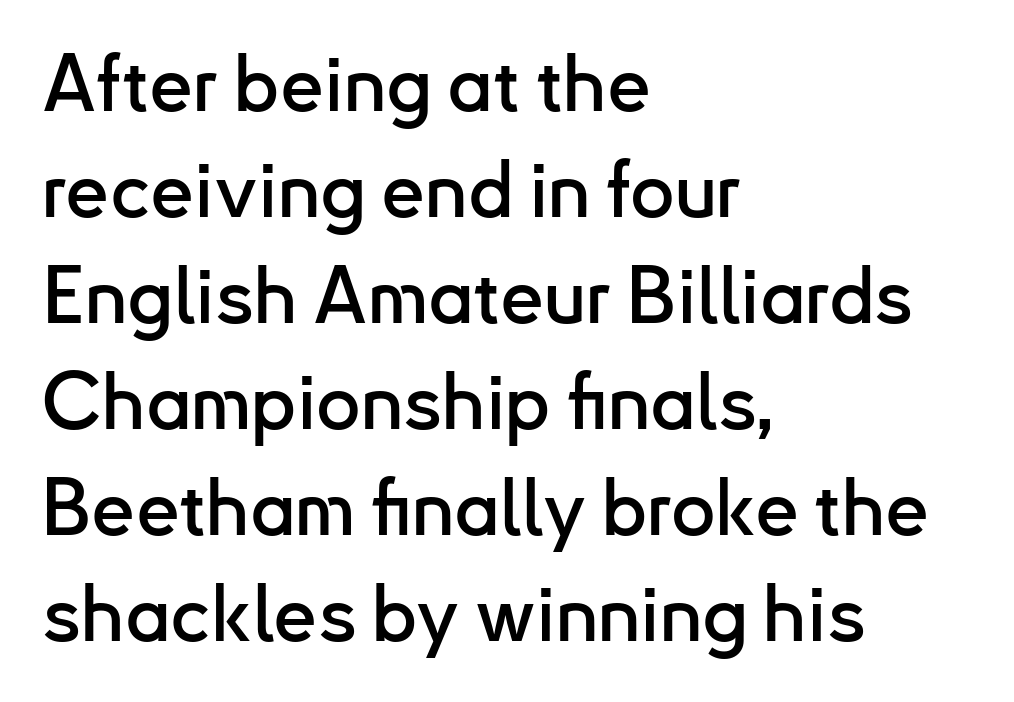
The image shows 78 px sans-serif type, upright; set left-aligned, normal line spacing (1.36x), normal letter spacing, not underlined; low stroke contrast and a small x-height.
